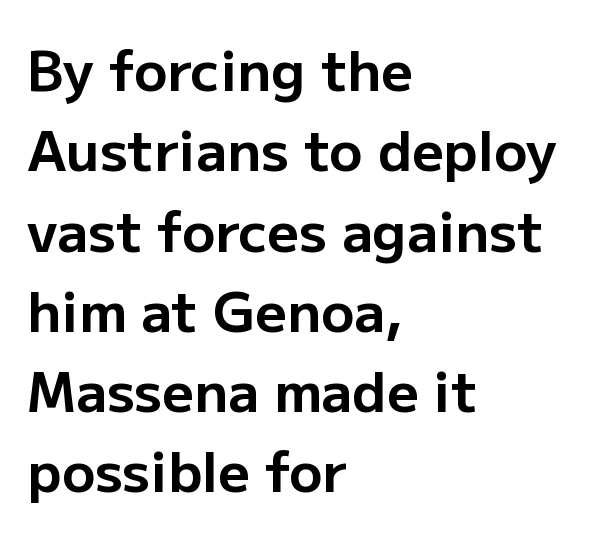
The image shows 55 px bold sans-serif type, upright; set left-aligned, normal line spacing (1.46x), normal letter spacing, not underlined; low stroke contrast and a medium x-height.
